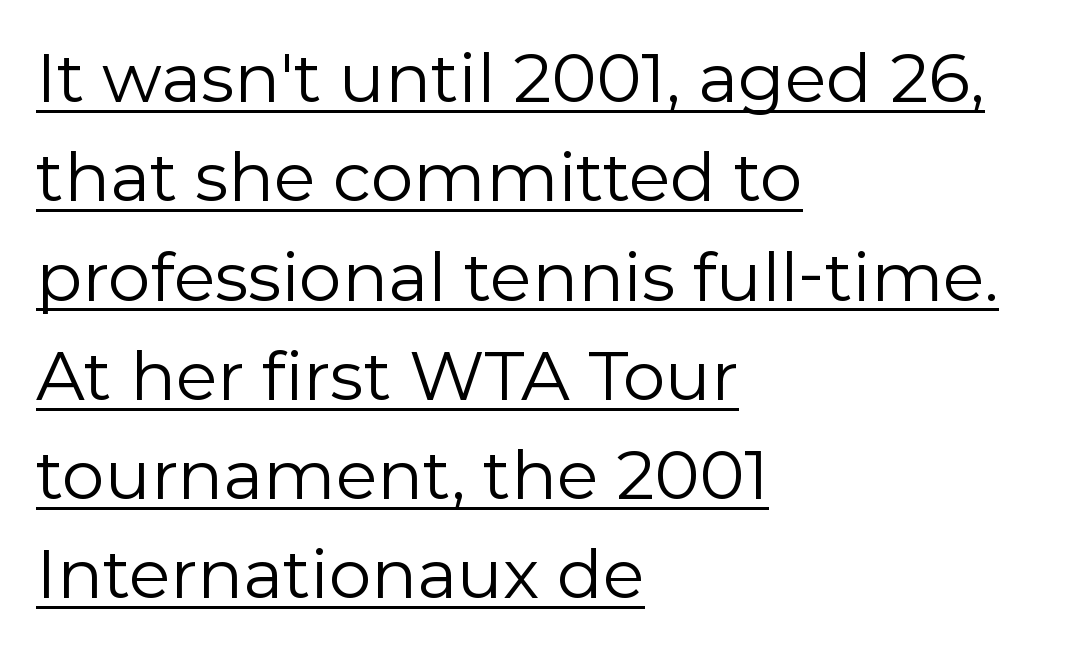
{"serif": "no", "italic": "no", "bold": "no", "weight": "regular", "width": "normal", "stroke_contrast": "low", "x_height": "medium", "monospaced": "no", "underline": "yes", "align": "left", "line_spacing": "normal", "line_spacing_ratio": 1.46, "letter_spacing": "normal", "letter_spacing_em": 0.0, "glyph_px": 68}
